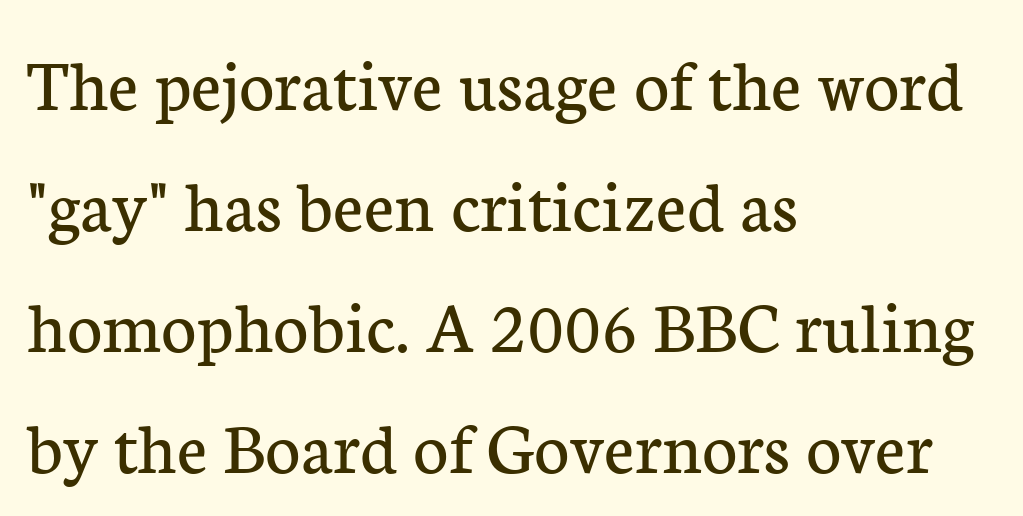
Q: Is the text bold? A: No.
Q: Is the text italic (slanted)? A: No, it is upright.
Q: Is the typeface a serif or a sans-serif typeface? A: Serif.
Q: Is the text underlined? A: No.
Q: How is the paragraph aligned? A: Left-aligned.
Q: Is the spacing between letters normal or unusually wide? A: Normal.
Q: Is the spacing between lines tight, normal or loose? A: Normal.
Q: Width (condensed, normal, or wide)? A: Normal.
Q: Stroke contrast? A: Low.
Q: x-height? A: Medium.
Q: Monospaced? A: No.
